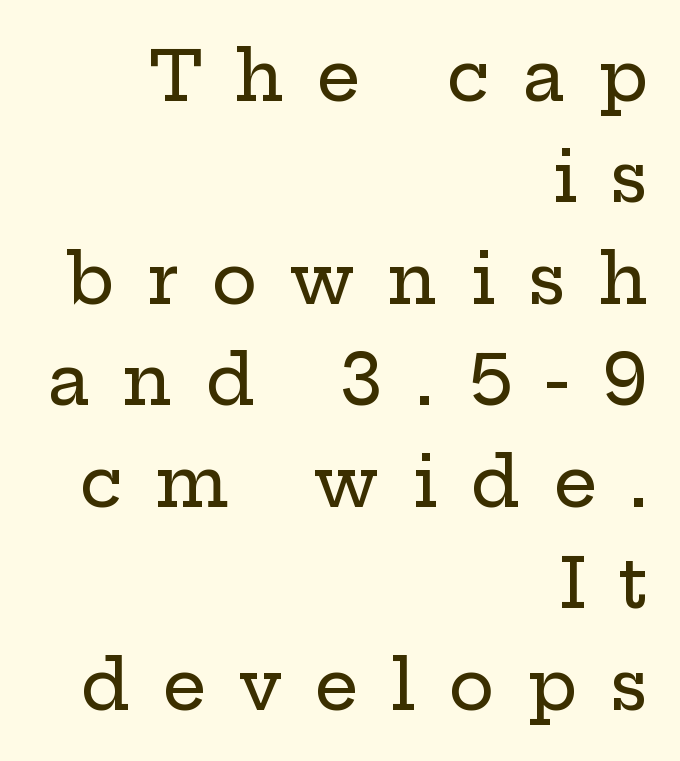
{"serif": "yes", "italic": "no", "width": "wide", "stroke_contrast": "low", "x_height": "medium", "monospaced": "no", "underline": "no", "align": "right", "line_spacing": "normal", "line_spacing_ratio": 1.47, "letter_spacing": "wide", "letter_spacing_em": 0.47, "glyph_px": 69}
